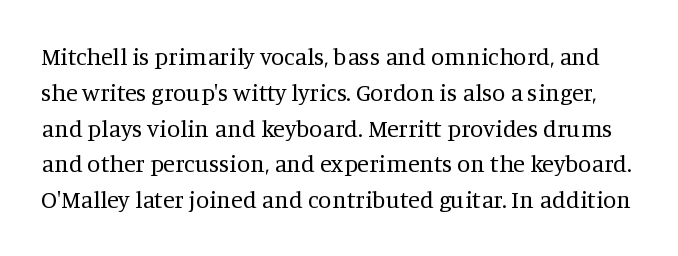
{"italic": "no", "bold": "no", "underline": "no", "line_spacing": "normal", "line_spacing_ratio": 1.49, "letter_spacing": "normal", "letter_spacing_em": 0.0, "glyph_px": 24}
